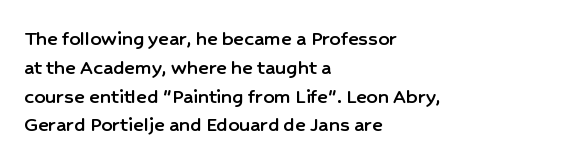
Descender tails drop into unmarked territory. Horizontal alignment here is leftward, the default for most running prose. Does extra space separate the letters? No, they use regular spacing. Upright lettering throughout. Evenly set lines give the paragraph a standard silhouette.
